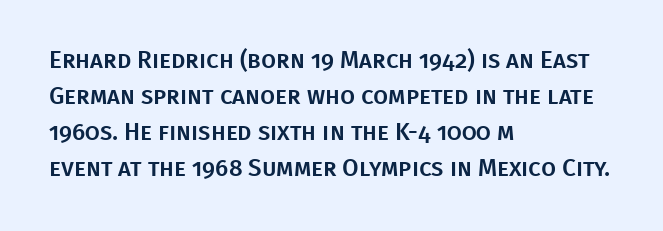
The image shows 24 px text type, upright; set left-aligned, normal line spacing (1.5x), normal letter spacing, not underlined.
